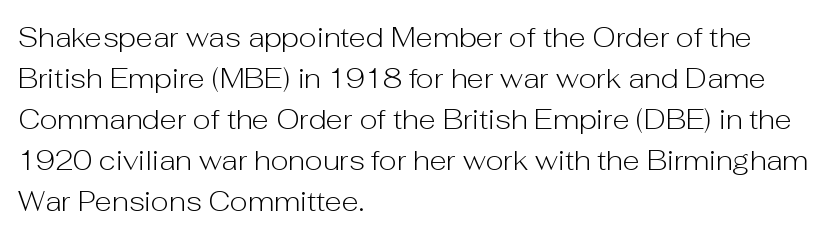
Words appear dense and cohesive because spacing is normal. Line beginnings align vertically; line endings do not. Baseline-to-baseline distance is the conventional proportion of letter height. Stroke thickness stays within the range of a standard reading face or lighter. The glyphs in this specimen are sans serif. The space beneath each line is pristine and unruled.
